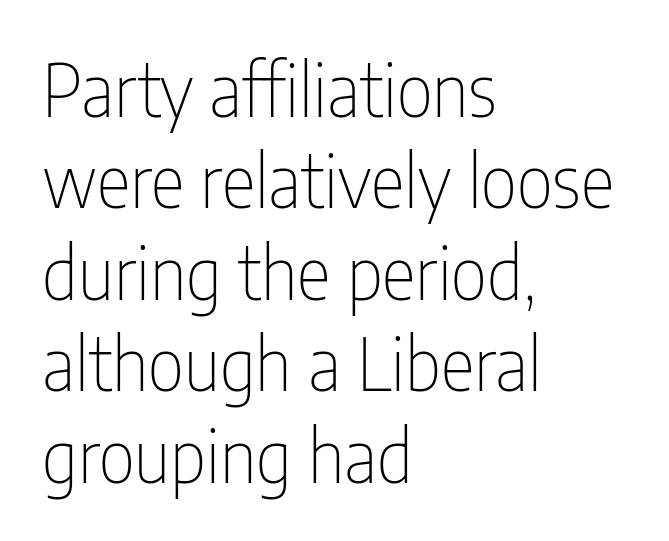
The image shows 72 px thin, condensed sans-serif type, upright; set left-aligned, normal line spacing (1.27x), normal letter spacing, not underlined; low stroke contrast and a medium x-height.
